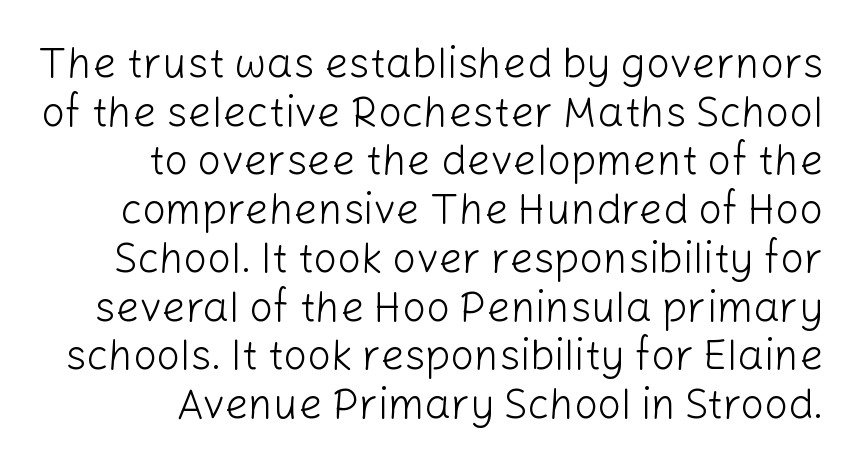
Q: Is the text bold? A: No.
Q: Is the text italic (slanted)? A: No, it is upright.
Q: Is the typeface a serif or a sans-serif typeface? A: Sans-serif.
Q: Is the text underlined? A: No.
Q: Is the spacing between letters normal or unusually wide? A: Normal.
Q: Width (condensed, normal, or wide)? A: Normal.
Q: Stroke contrast? A: Low.
Q: x-height? A: Medium.
Q: Monospaced? A: No.
